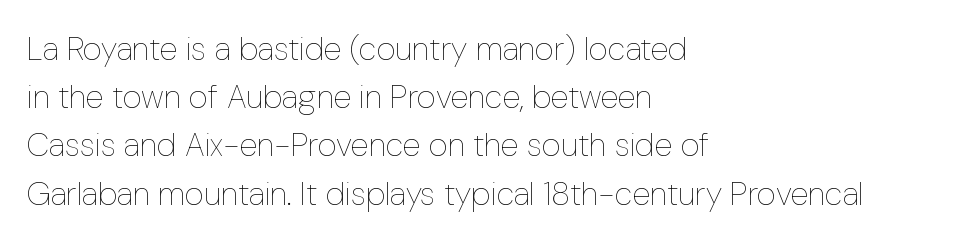
Tracking here is standard; glyphs follow each other at the usual distance. The strip under each line holds only bare page. Designer's note — italics off, roman on. The rendering uses a moderate line-height, typical for paragraphs.
